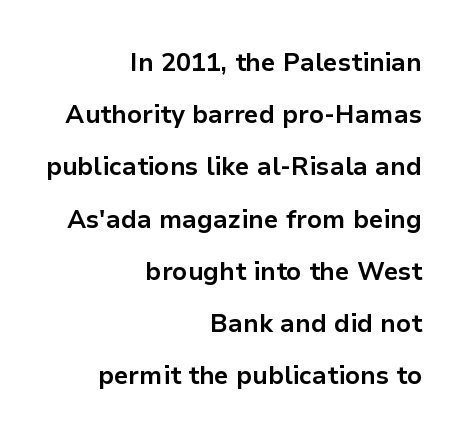
{"italic": "no", "bold": "yes", "underline": "no", "align": "right", "line_spacing": "loose", "line_spacing_ratio": 2.09, "letter_spacing": "normal", "letter_spacing_em": 0.0, "glyph_px": 25}
